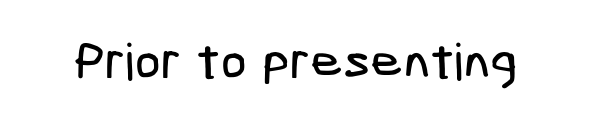
Compared with typical body copy, the letter spacing here is the same. These lines are composed in type without serifs. The area under the type is left untouched.
